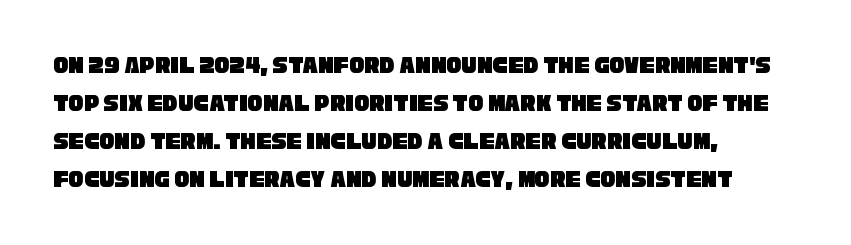
This sample is left-justified, so line endings fall wherever the words run out. Spacing between characters is what you'd get straight out of the box. Is there much room between lines? A standard amount, neither cramped nor airy. Descenders are the only things crossing below the line.
